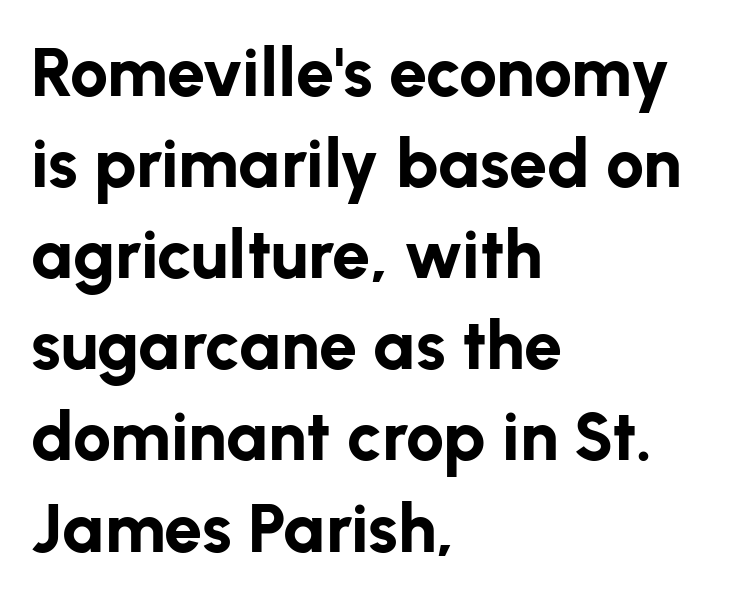
The image shows 68 px bold sans-serif type, upright; set left-aligned, normal line spacing (1.34x), normal letter spacing, not underlined; low stroke contrast and a medium x-height.
